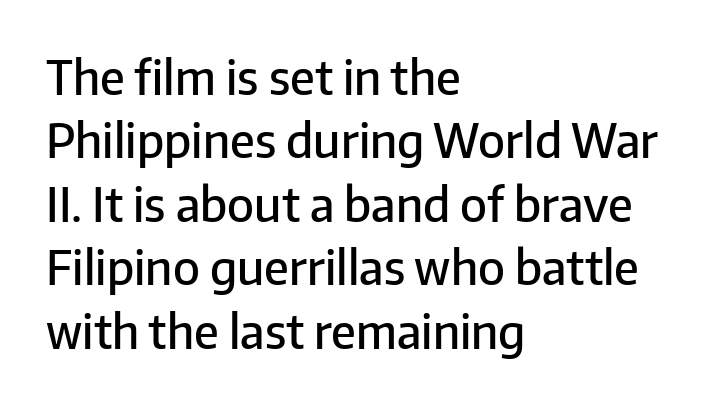
The image shows 47 px semibold sans-serif type, upright; set left-aligned, normal line spacing (1.35x), normal letter spacing, not underlined; low stroke contrast and a medium x-height.
